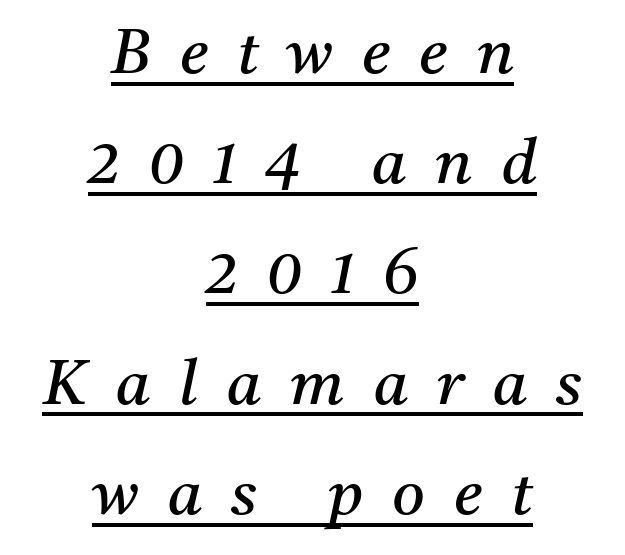
{"serif": "yes", "italic": "yes", "lean": "right", "slant_degrees": 11, "bold": "no", "weight": "regular", "width": "normal", "stroke_contrast": "medium", "x_height": "medium", "monospaced": "no", "underline": "yes", "align": "center", "line_spacing_ratio": 1.75, "letter_spacing": "wide", "letter_spacing_em": 0.46, "glyph_px": 63}
